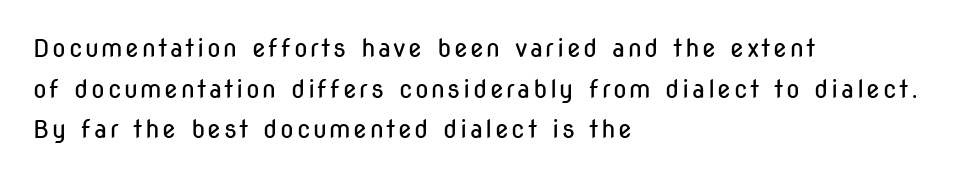
The image shows 25 px text type, upright; set left-aligned, normal line spacing (1.63x), not underlined.
